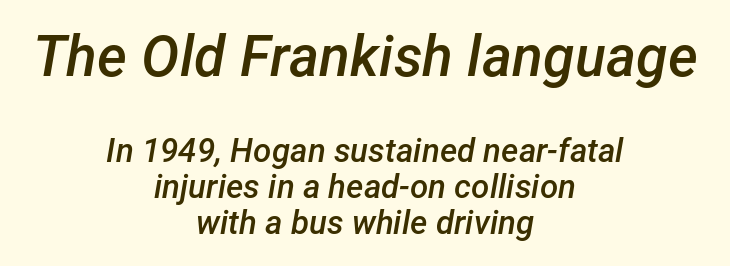
Q: Is the text bold? A: Semi-bold.
Q: Is the text italic (slanted)? A: Yes, it leans right by about 12 degrees.
Q: Is the text underlined? A: No.
Q: How is the paragraph aligned? A: Centered.
Q: Is the spacing between letters normal or unusually wide? A: Normal.
Q: Is the spacing between lines tight, normal or loose? A: Tight.
Q: Which block of text is set in a larger size, the first (top) or the second (bottom)? A: The first (top) one.
Q: Width (condensed, normal, or wide)? A: Normal.
Q: Stroke contrast? A: Low.
Q: x-height? A: Medium.
Q: Monospaced? A: No.
